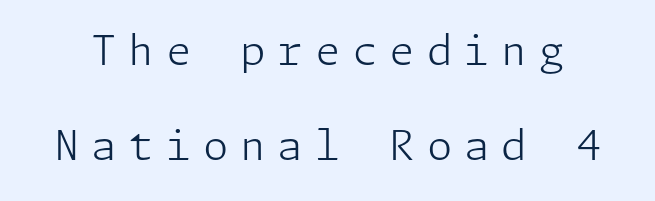
The image shows 41 px light sans-serif type, upright; set loose line spacing (2.31x), unusually wide letter spacing (+0.29 em), not underlined; low stroke contrast and a medium x-height.
